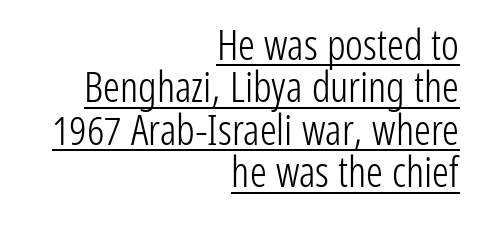
{"serif": "no", "italic": "no", "bold": "no", "weight": "light", "width": "condensed", "stroke_contrast": "low", "x_height": "medium", "monospaced": "no", "underline": "yes", "align": "right", "line_spacing": "tight", "line_spacing_ratio": 1.01, "letter_spacing": "normal", "letter_spacing_em": 0.0, "glyph_px": 42}
